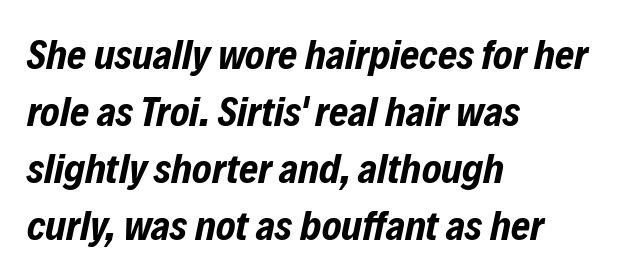
Q: Is the text bold? A: Yes.
Q: Is the text italic (slanted)? A: Yes, it leans right by about 12 degrees.
Q: Is the text underlined? A: No.
Q: How is the paragraph aligned? A: Left-aligned.
Q: Is the spacing between letters normal or unusually wide? A: Normal.
Q: Is the spacing between lines tight, normal or loose? A: Normal.
Q: Width (condensed, normal, or wide)? A: Condensed.
Q: Stroke contrast? A: Low.
Q: x-height? A: Medium.
Q: Monospaced? A: No.
